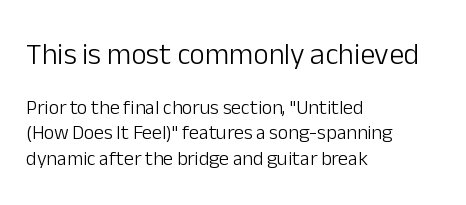
The image shows 30 px light sans-serif type, upright; set left-aligned, normal line spacing (1.29x), normal letter spacing, not underlined; the first (top) block is 1.5x larger; low stroke contrast and a medium x-height.
